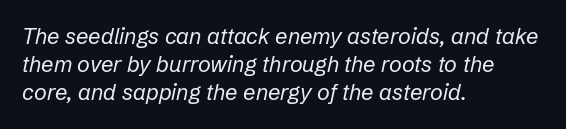
The image shows 22 px text type, italic (leaning right); set left-aligned, normal line spacing (1.28x), normal letter spacing, not underlined.
